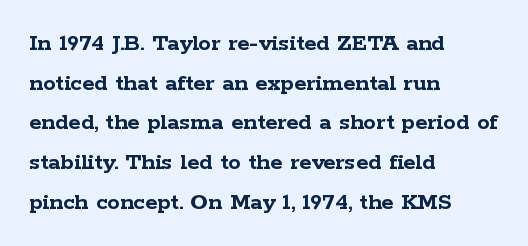
The words here are not underlined. Glyph-to-glyph distance matches everyday printed text. The rows are spaced the way most documents space them. The lettering holds an erect, upright posture throughout. Heavy-handed strokes throughout: this text is bold. Which margin do the lines hug? The left one — the right edge is uneven.
